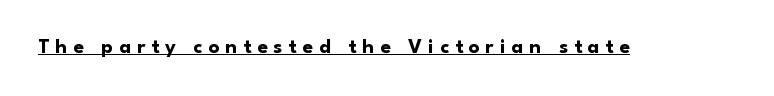
The image shows 21 px bold type, upright; set unusually wide letter spacing (+0.29 em), underlined.
